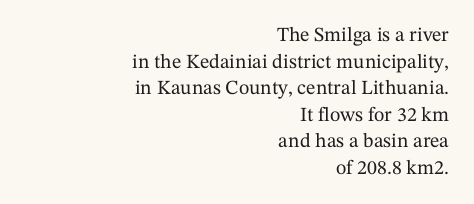
Q: Is the text italic (slanted)? A: No, it is upright.
Q: Is the text underlined? A: No.
Q: How is the paragraph aligned? A: Right-aligned.
Q: Is the spacing between letters normal or unusually wide? A: Normal.
Q: Is the spacing between lines tight, normal or loose? A: Normal.
